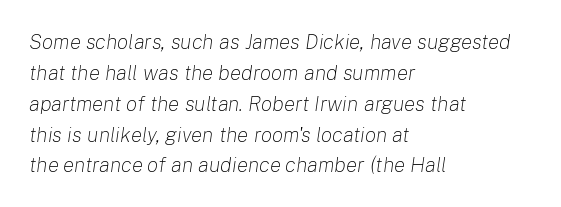
Is the type heavy? It reads as light-to-regular instead. No extra tracking has been applied to these lines. Bare-footed words on every line. Vertically, the passage feels balanced, rows spaced as you'd expect. Would a proofreader flag this as italicized? Yes.
